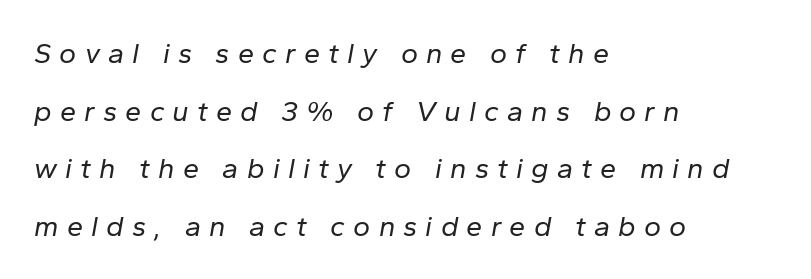
Q: Is the text bold? A: No.
Q: Is the text italic (slanted)? A: Yes, it leans right by about 10 degrees.
Q: Is the text underlined? A: No.
Q: How is the paragraph aligned? A: Left-aligned.
Q: Is the spacing between letters normal or unusually wide? A: Unusually wide.
Q: Is the spacing between lines tight, normal or loose? A: Loose.
Q: Width (condensed, normal, or wide)? A: Normal.
Q: Stroke contrast? A: Low.
Q: x-height? A: Medium.
Q: Monospaced? A: No.
